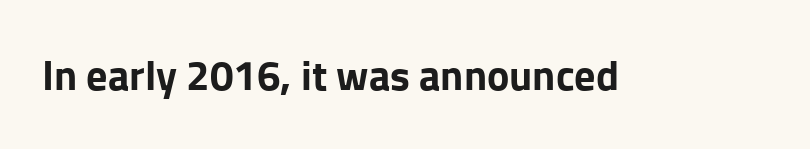
Q: Is the text bold? A: Yes.
Q: Is the text italic (slanted)? A: No, it is upright.
Q: Is the typeface a serif or a sans-serif typeface? A: Sans-serif.
Q: Is the text underlined? A: No.
Q: Is the spacing between letters normal or unusually wide? A: Normal.
Q: Width (condensed, normal, or wide)? A: Normal.
Q: Stroke contrast? A: Low.
Q: x-height? A: Medium.
Q: Monospaced? A: No.
